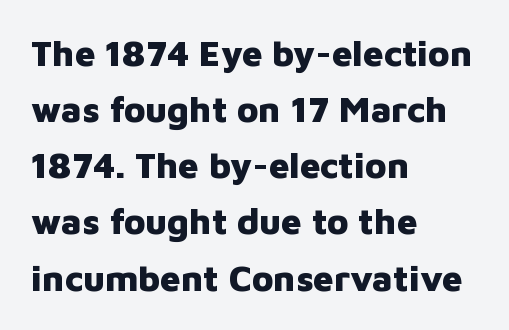
The image shows 36 px heavy sans-serif type, upright; set left-aligned, normal line spacing (1.56x), normal letter spacing, not underlined; low stroke contrast and a medium x-height.
